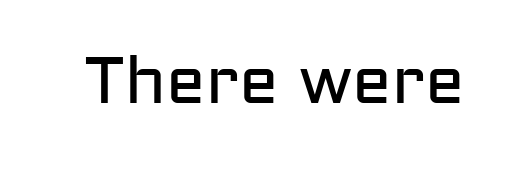
The image shows 66 px regular-weight sans-serif type, upright; set normal letter spacing, not underlined; low stroke contrast and a medium x-height.
